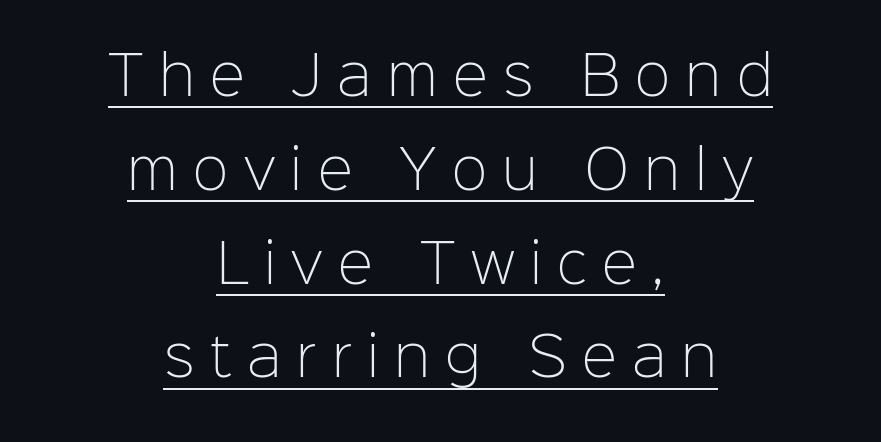
The image shows 53 px light sans-serif type, upright; set centered, line spacing 1.77x, unusually wide letter spacing (+0.29 em), underlined; low stroke contrast and a medium x-height.
